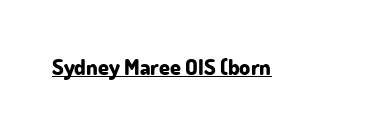
{"italic": "no", "bold": "yes", "underline": "yes", "letter_spacing": "normal", "letter_spacing_em": 0.0, "glyph_px": 22}
